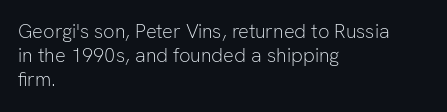
The image shows 20 px text type, upright; set left-aligned, line spacing 1.21x, normal letter spacing, not underlined.
